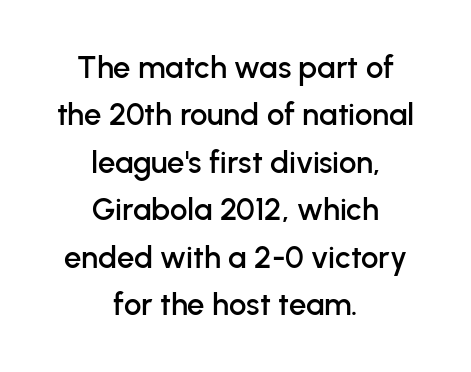
The whitespace from short lines is split evenly between both sides. Successive baselines arrive at the customary interval. Posture: straight, roman, zero tilt. Beneath every word, the page is bare. Tracking value appears to be zero — textbook default spacing. The designer went with a sans here, leaving each stem footless.
